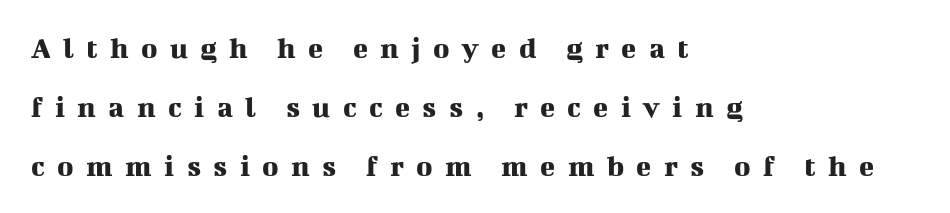
{"serif": "yes", "italic": "no", "width": "normal", "stroke_contrast": "medium", "x_height": "medium", "monospaced": "no", "underline": "no", "align": "left", "line_spacing": "loose", "line_spacing_ratio": 1.9, "letter_spacing": "wide", "letter_spacing_em": 0.4, "glyph_px": 31}
